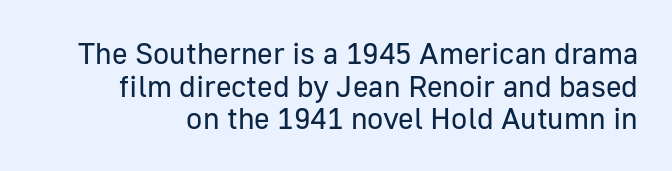
The image shows 30 px regular-weight sans-serif type, upright; set tight line spacing (1.09x), normal letter spacing, not underlined; low stroke contrast and a medium x-height.
